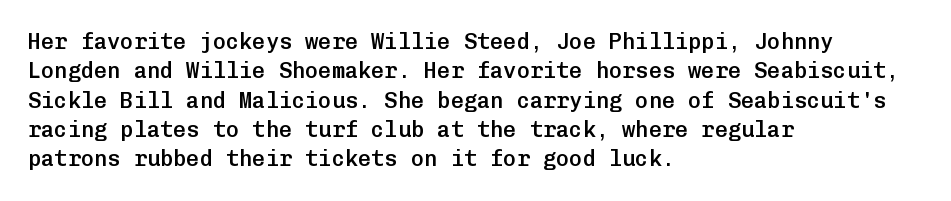
Q: Is the text bold? A: Semi-bold.
Q: Is the text italic (slanted)? A: No, it is upright.
Q: Is the text underlined? A: No.
Q: How is the paragraph aligned? A: Left-aligned.
Q: Is the spacing between letters normal or unusually wide? A: Normal.
Q: Is the spacing between lines tight, normal or loose? A: Normal.
